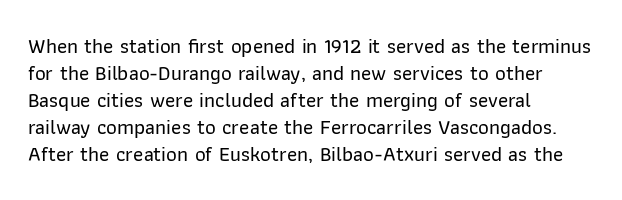
Q: Is the text italic (slanted)? A: No, it is upright.
Q: Is the text underlined? A: No.
Q: How is the paragraph aligned? A: Left-aligned.
Q: Is the spacing between letters normal or unusually wide? A: Normal.
Q: Is the spacing between lines tight, normal or loose? A: Normal.
